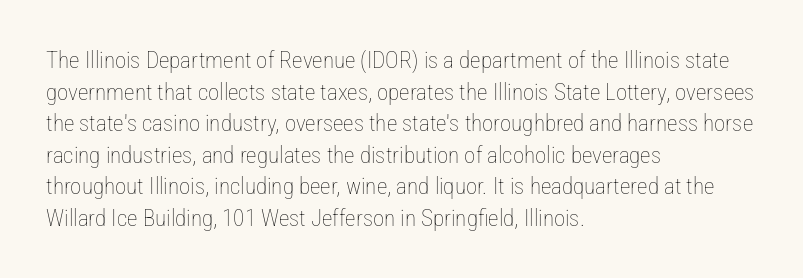
{"italic": "no", "bold": "no", "underline": "no", "align": "left", "line_spacing": "normal", "line_spacing_ratio": 1.37, "letter_spacing": "normal", "letter_spacing_em": 0.0, "glyph_px": 23}
